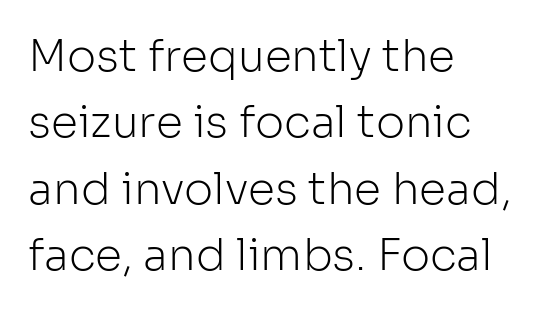
The image shows 44 px light sans-serif type, upright; set left-aligned, normal line spacing (1.51x), normal letter spacing, not underlined; low stroke contrast and a medium x-height.
